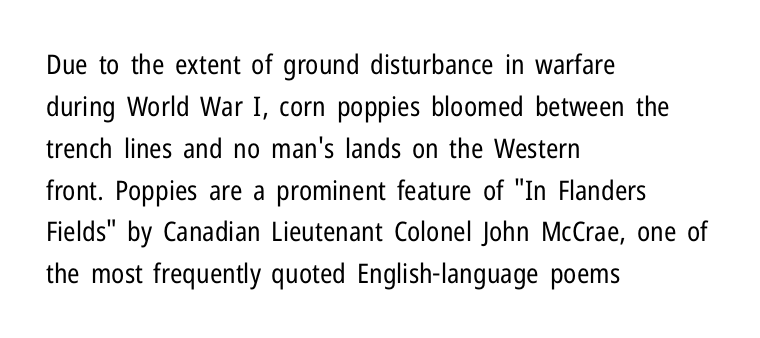
The image shows 27 px text type, upright; set left-aligned, normal line spacing (1.55x), normal letter spacing, not underlined.
